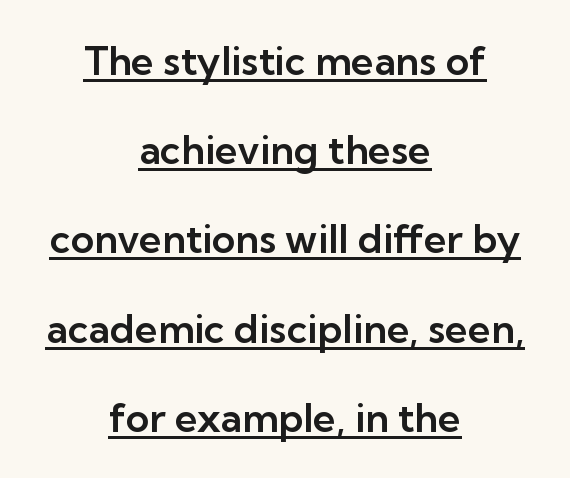
Q: Is the text italic (slanted)? A: No, it is upright.
Q: Is the typeface a serif or a sans-serif typeface? A: Sans-serif.
Q: Is the text underlined? A: Yes.
Q: How is the paragraph aligned? A: Centered.
Q: Is the spacing between letters normal or unusually wide? A: Normal.
Q: Is the spacing between lines tight, normal or loose? A: Loose.
Q: Width (condensed, normal, or wide)? A: Normal.
Q: Stroke contrast? A: Low.
Q: x-height? A: Medium.
Q: Monospaced? A: No.
